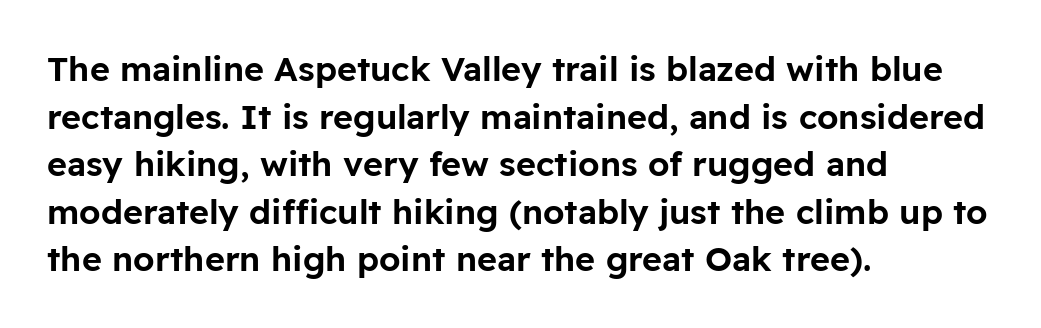
Q: Is the text italic (slanted)? A: No, it is upright.
Q: Is the typeface a serif or a sans-serif typeface? A: Sans-serif.
Q: Is the text underlined? A: No.
Q: How is the paragraph aligned? A: Left-aligned.
Q: Is the spacing between letters normal or unusually wide? A: Normal.
Q: Is the spacing between lines tight, normal or loose? A: Normal.
Q: Width (condensed, normal, or wide)? A: Normal.
Q: Stroke contrast? A: Low.
Q: x-height? A: Medium.
Q: Monospaced? A: No.
